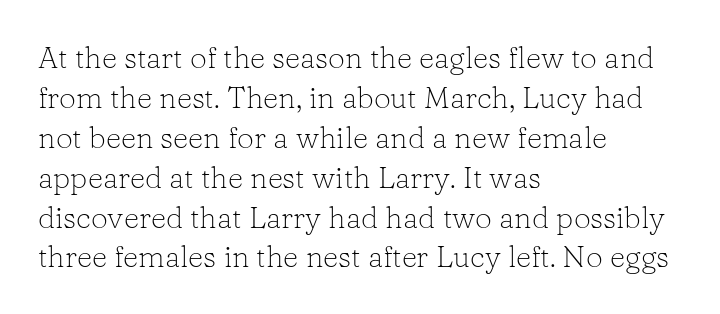
Q: Is the text bold? A: No.
Q: Is the text italic (slanted)? A: No, it is upright.
Q: Is the typeface a serif or a sans-serif typeface? A: Serif.
Q: Is the text underlined? A: No.
Q: How is the paragraph aligned? A: Left-aligned.
Q: Is the spacing between letters normal or unusually wide? A: Normal.
Q: Is the spacing between lines tight, normal or loose? A: Normal.
Q: Width (condensed, normal, or wide)? A: Normal.
Q: Stroke contrast? A: Low.
Q: x-height? A: Medium.
Q: Monospaced? A: No.
